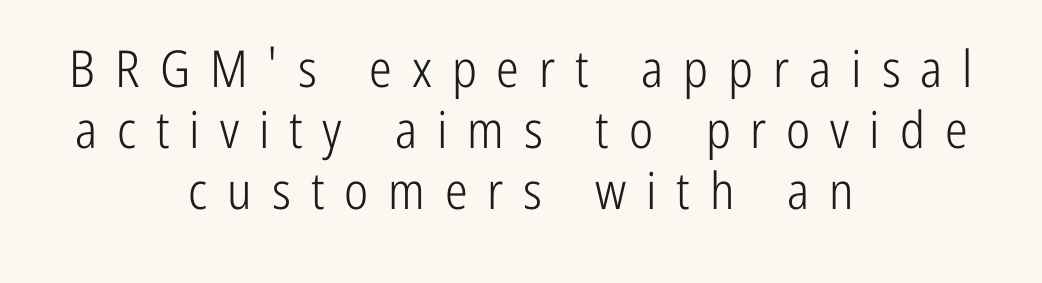
The image shows 51 px light, condensed sans-serif type, upright; set centered, line spacing 1.2x, unusually wide letter spacing (+0.39 em), not underlined; low stroke contrast and a medium x-height.
